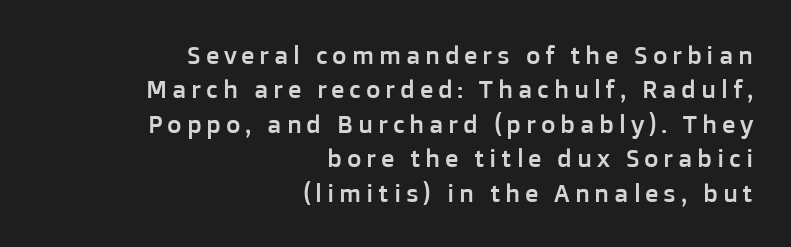
Q: Is the text italic (slanted)? A: No, it is upright.
Q: Is the text underlined? A: No.
Q: How is the paragraph aligned? A: Right-aligned.
Q: Is the spacing between lines tight, normal or loose? A: Normal.
